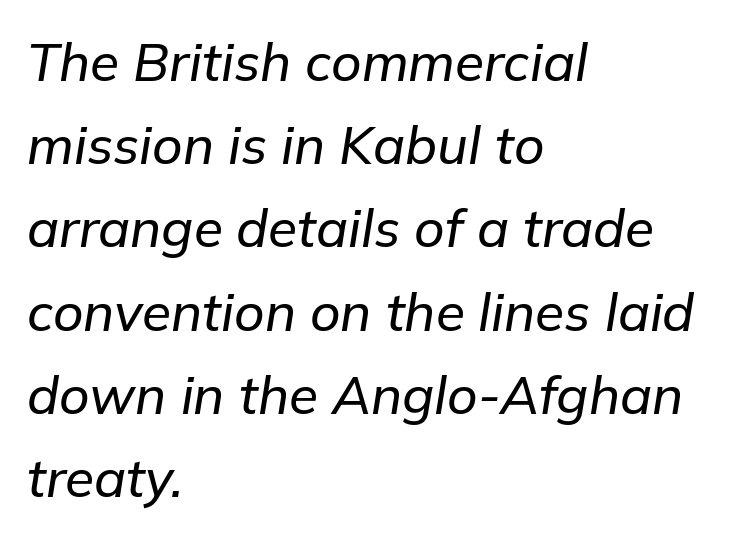
{"italic": "yes", "lean": "right", "slant_degrees": 9, "width": "normal", "stroke_contrast": "low", "x_height": "medium", "monospaced": "no", "underline": "no", "align": "left", "line_spacing": "normal", "line_spacing_ratio": 1.57, "letter_spacing": "normal", "letter_spacing_em": 0.0, "glyph_px": 53}
